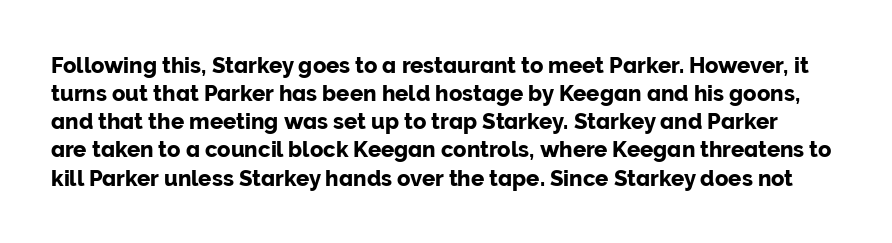
Nothing unusual about the tracking: characters are spaced as the font intends. Notice how descenders clear the ascenders below comfortably — that's standard leading. A roman cut, with each character standing at attention. Bare-footed words on every line.
